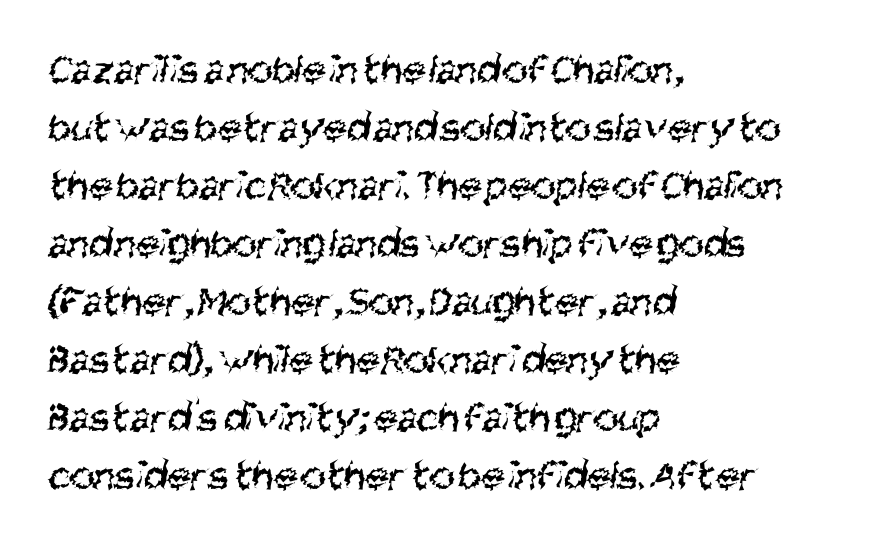
{"serif": "no", "bold": "no", "weight": "regular", "width": "condensed", "stroke_contrast": "medium", "x_height": "large", "monospaced": "no", "underline": "no", "align": "left", "line_spacing": "normal", "line_spacing_ratio": 1.35, "letter_spacing": "normal", "letter_spacing_em": 0.0, "glyph_px": 43}
